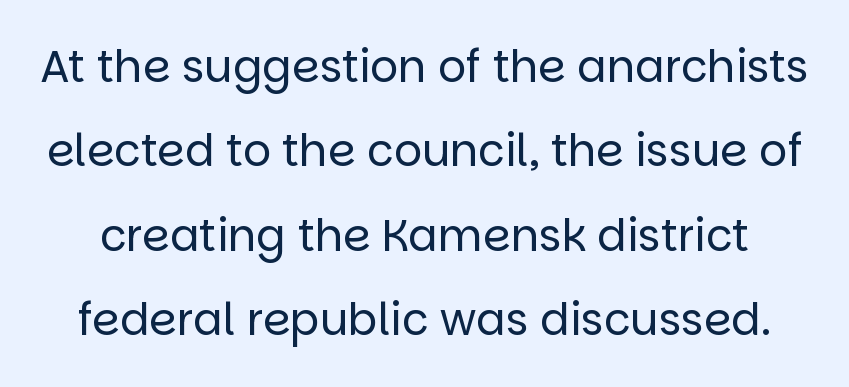
Interline gaps are noticeably wide in this sample. Examine the stroke ends and you'll find no serifs. Glance below the letters and you will spot only blank space. Compared with a typical body face, this is equally light or lighter still. The font's upright variant was chosen for this text.
